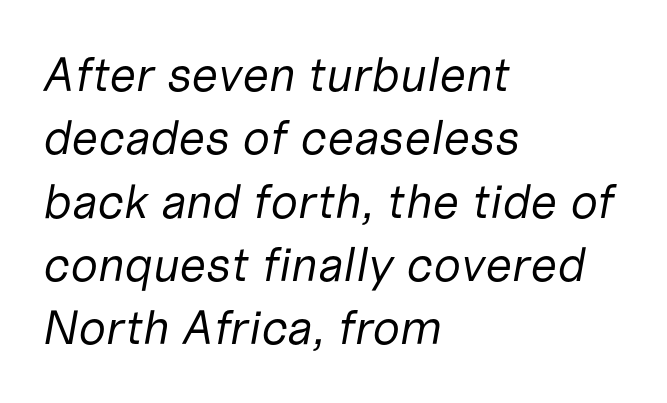
Leftover space on each line is placed entirely after the last word. The space directly below the letters is spotless. Italic: yes, the glyphs are oblique. These lines are rendered in a variable-pitch font. The passage shown stacks its lines at a standard gap.
